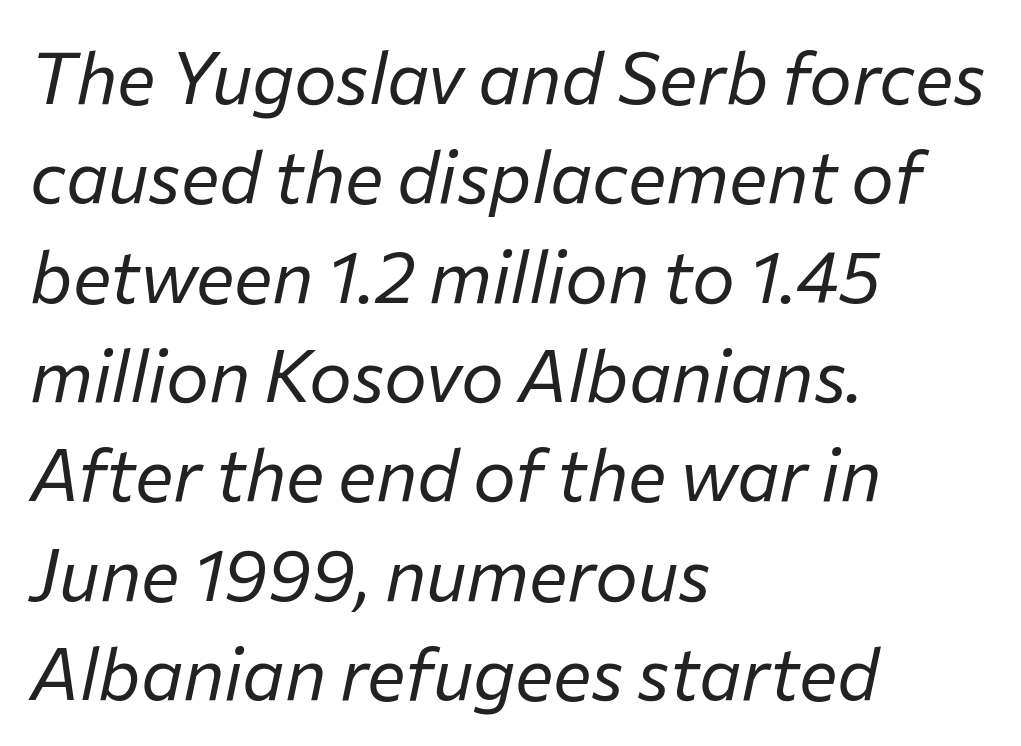
Q: Is the text bold? A: No.
Q: Is the text italic (slanted)? A: Yes, it leans right by about 12 degrees.
Q: Is the text underlined? A: No.
Q: How is the paragraph aligned? A: Left-aligned.
Q: Is the spacing between letters normal or unusually wide? A: Normal.
Q: Is the spacing between lines tight, normal or loose? A: Normal.
Q: Width (condensed, normal, or wide)? A: Normal.
Q: Stroke contrast? A: Low.
Q: x-height? A: Medium.
Q: Monospaced? A: No.
